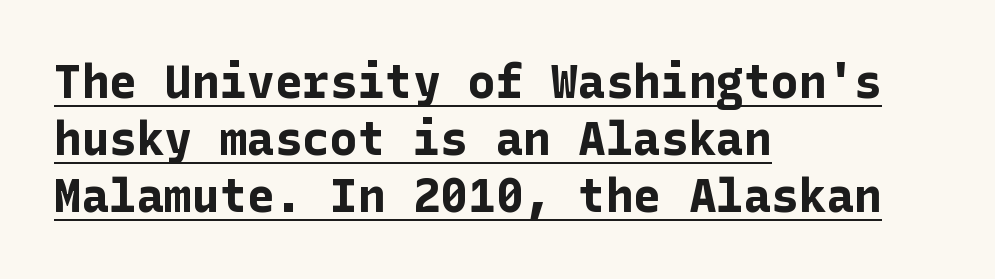
The specimen reads as upright at a glance. The letters sit at their default tracking, neither squeezed nor spread. A classic flush-left, rag-right setting is used for this passage. Typographically, this falls in the sans-serif category. Summary of weight: heavy, a full bold. Somebody hit Ctrl+U on this one — the words are underlined.
